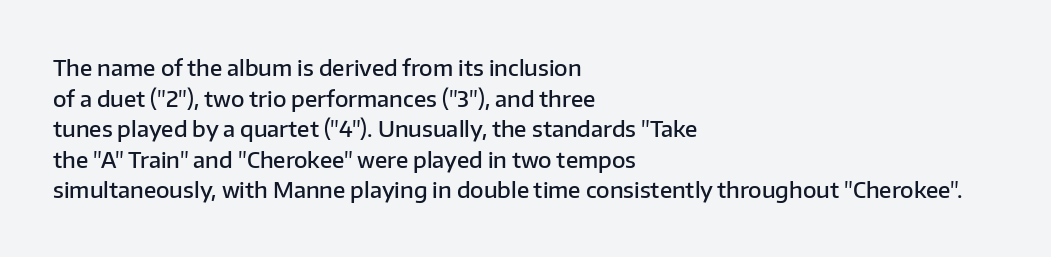
When letters stand straight like this, we call the style roman or upright. The space beneath each line is pristine and unruled. Horizontal alignment here is leftward, the default for most running prose. The gaps between neighbouring characters are ordinary and unremarkable. Students, this is semibold: more ink than regular, less than bold.
